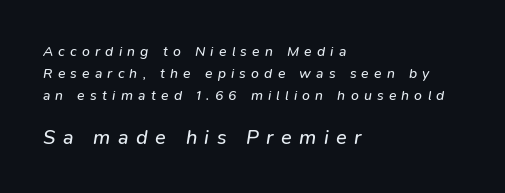
The image shows 20 px text type, italic (leaning right); set left-aligned, normal line spacing (1.56x), unusually wide letter spacing (+0.37 em), not underlined; the second (bottom) block is 1.43x larger.
